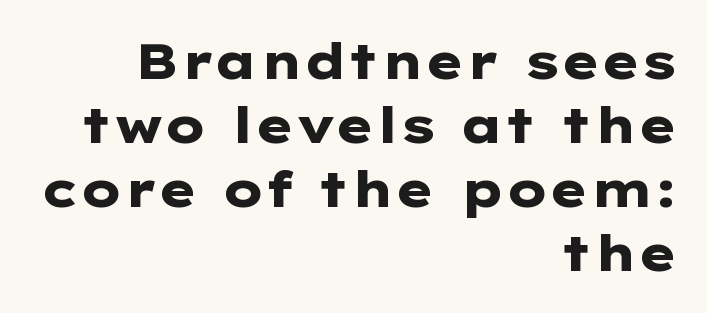
{"serif": "no", "italic": "no", "bold": "yes", "weight": "heavy", "width": "wide", "stroke_contrast": "low", "x_height": "medium", "monospaced": "no", "underline": "no", "align": "right", "line_spacing": "normal", "line_spacing_ratio": 1.28, "letter_spacing": "normal", "letter_spacing_em": 0.0, "glyph_px": 50}
